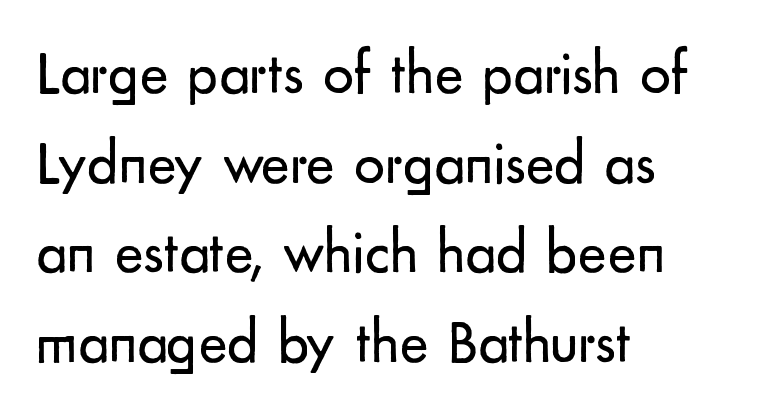
Q: Is the text bold? A: No.
Q: Is the text italic (slanted)? A: No, it is upright.
Q: Is the typeface a serif or a sans-serif typeface? A: Sans-serif.
Q: Is the text underlined? A: No.
Q: How is the paragraph aligned? A: Left-aligned.
Q: Is the spacing between letters normal or unusually wide? A: Normal.
Q: Is the spacing between lines tight, normal or loose? A: Normal.
Q: Width (condensed, normal, or wide)? A: Normal.
Q: Stroke contrast? A: Low.
Q: x-height? A: Small.
Q: Monospaced? A: No.
